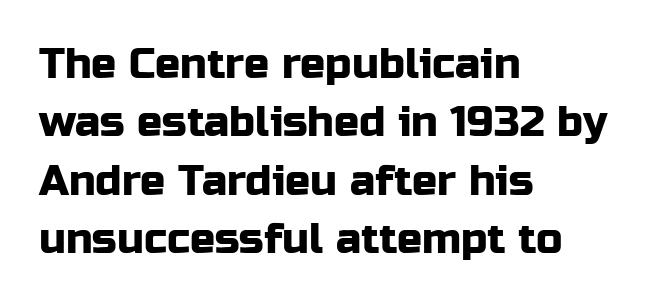
The font's upright variant was chosen for this text. The letterforms sit shoulder to shoulder at normal distance. A clean baseline with only descenders dipping below it. Is this a fixed-width face? No — the glyphs have proportional, varying widths.
